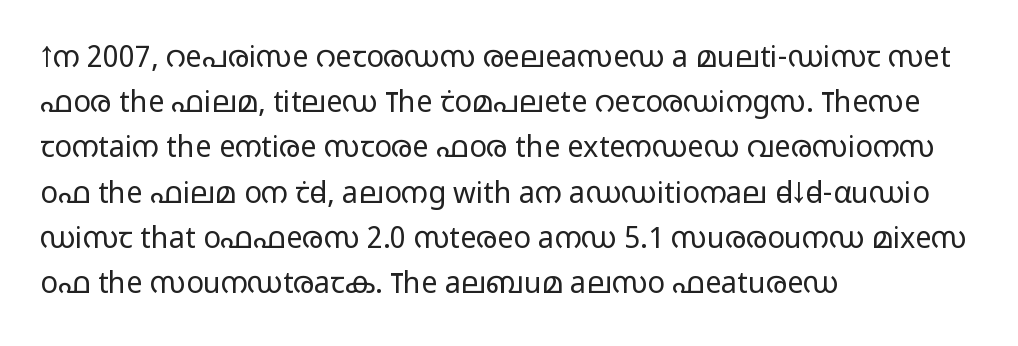
Q: Is the text bold? A: No.
Q: Is the text italic (slanted)? A: No, it is upright.
Q: Is the typeface a serif or a sans-serif typeface? A: Sans-serif.
Q: Is the text underlined? A: No.
Q: How is the paragraph aligned? A: Left-aligned.
Q: Is the spacing between letters normal or unusually wide? A: Normal.
Q: Is the spacing between lines tight, normal or loose? A: Normal.
Q: Width (condensed, normal, or wide)? A: Wide.
Q: Stroke contrast? A: Low.
Q: x-height? A: Medium.
Q: Monospaced? A: No.
